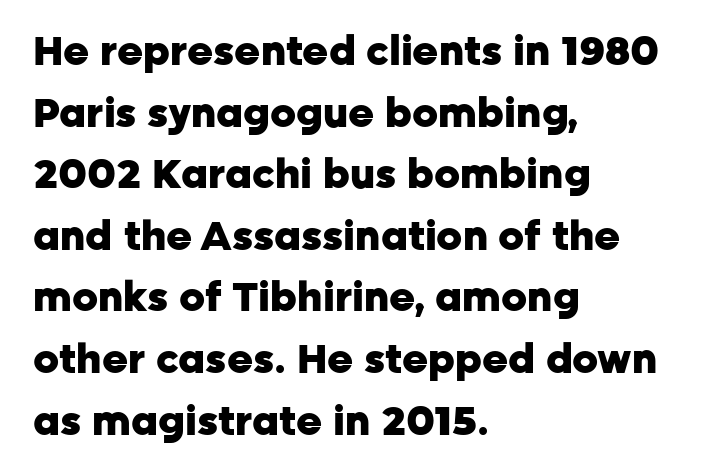
Q: Is the text bold? A: Yes.
Q: Is the text italic (slanted)? A: No, it is upright.
Q: Is the typeface a serif or a sans-serif typeface? A: Sans-serif.
Q: Is the text underlined? A: No.
Q: How is the paragraph aligned? A: Left-aligned.
Q: Is the spacing between letters normal or unusually wide? A: Normal.
Q: Is the spacing between lines tight, normal or loose? A: Normal.
Q: Width (condensed, normal, or wide)? A: Normal.
Q: Stroke contrast? A: Low.
Q: x-height? A: Medium.
Q: Monospaced? A: No.
